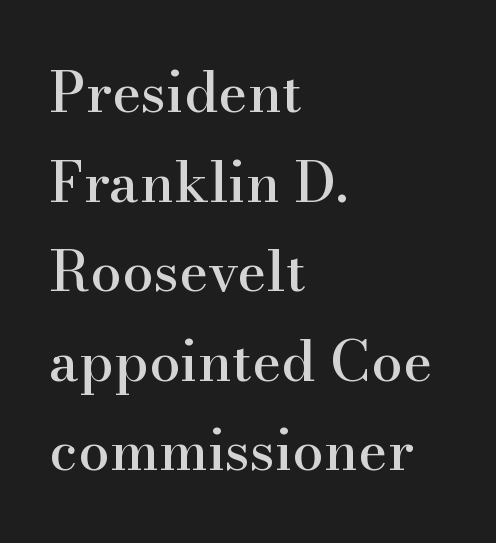
Q: Is the text italic (slanted)? A: No, it is upright.
Q: Is the typeface a serif or a sans-serif typeface? A: Serif.
Q: Is the text underlined? A: No.
Q: How is the paragraph aligned? A: Left-aligned.
Q: Is the spacing between letters normal or unusually wide? A: Normal.
Q: Is the spacing between lines tight, normal or loose? A: Normal.
Q: Width (condensed, normal, or wide)? A: Normal.
Q: Stroke contrast? A: High.
Q: x-height? A: Small.
Q: Monospaced? A: No.
